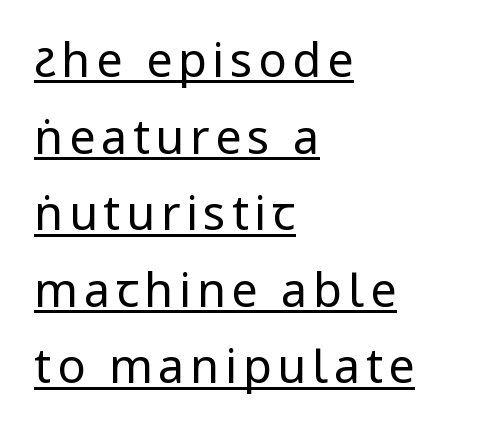
{"serif": "no", "italic": "no", "bold": "no", "weight": "regular", "width": "condensed", "stroke_contrast": "low", "x_height": "large", "monospaced": "no", "underline": "yes", "align": "left", "line_spacing": "normal", "line_spacing_ratio": 1.63, "glyph_px": 47}
